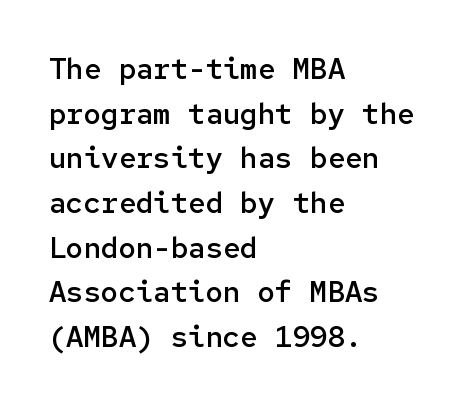
{"serif": "no", "italic": "no", "bold": "semi", "weight": "semibold", "width": "normal", "stroke_contrast": "low", "x_height": "medium", "monospaced": "yes", "underline": "no", "align": "left", "line_spacing": "normal", "line_spacing_ratio": 1.54, "letter_spacing": "normal", "letter_spacing_em": 0.0, "glyph_px": 29}
